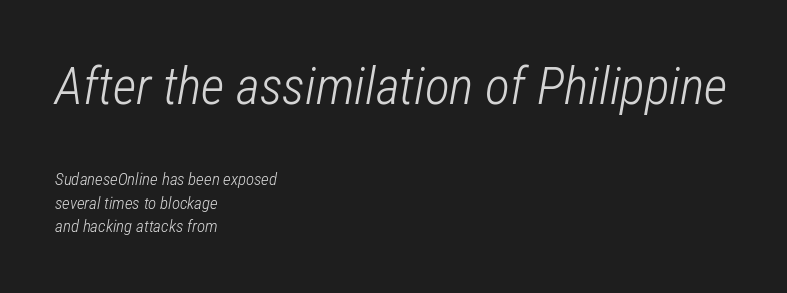
The image shows 52 px light, condensed type, italic (leaning right); set left-aligned, normal line spacing (1.39x), normal letter spacing, not underlined; the first (top) block is 3.06x larger; low stroke contrast and a medium x-height.
